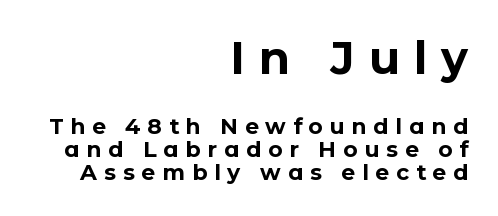
Bare-footed words on every line. Vertical spacing — tight. Heavy, bold letterforms. The rendering uses natural spacing where letterforms have individual widths.
